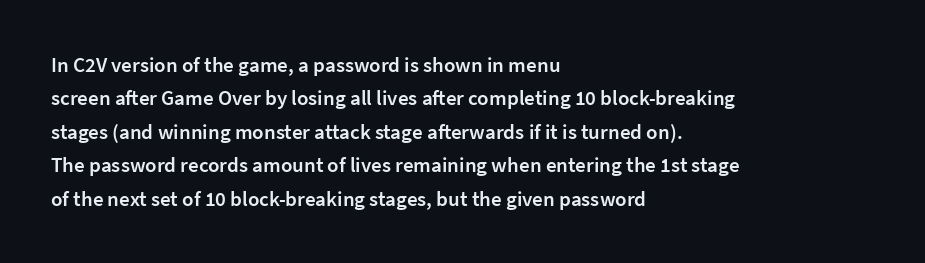
{"italic": "no", "bold": "semi", "underline": "no", "align": "left", "line_spacing": "normal", "line_spacing_ratio": 1.59, "letter_spacing": "normal", "letter_spacing_em": 0.0, "glyph_px": 21}
